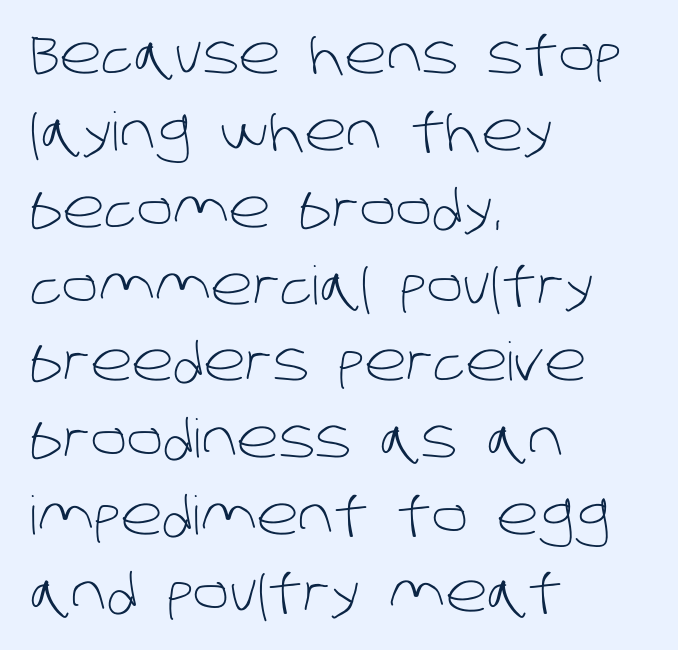
{"serif": "no", "bold": "no", "weight": "light", "width": "normal", "stroke_contrast": "low", "x_height": "large", "monospaced": "no", "underline": "no", "align": "left", "line_spacing": "normal", "line_spacing_ratio": 1.45, "letter_spacing": "normal", "letter_spacing_em": 0.0, "glyph_px": 53}
